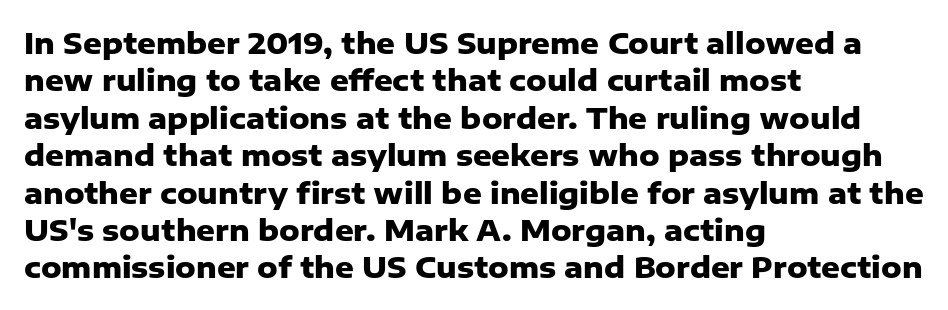
{"serif": "no", "italic": "no", "bold": "yes", "weight": "heavy", "width": "normal", "stroke_contrast": "low", "x_height": "medium", "monospaced": "no", "underline": "no", "align": "left", "line_spacing": "normal", "line_spacing_ratio": 1.29, "letter_spacing": "normal", "letter_spacing_em": 0.0, "glyph_px": 29}
